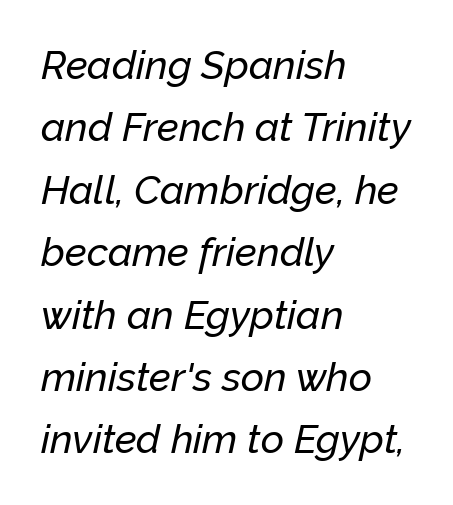
{"italic": "yes", "lean": "right", "slant_degrees": 12, "width": "normal", "stroke_contrast": "low", "x_height": "medium", "monospaced": "no", "underline": "no", "align": "left", "line_spacing": "normal", "line_spacing_ratio": 1.56, "letter_spacing": "normal", "letter_spacing_em": 0.0, "glyph_px": 40}
